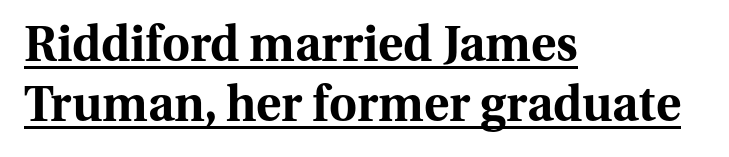
{"serif": "yes", "italic": "no", "bold": "yes", "weight": "bold", "width": "normal", "stroke_contrast": "medium", "x_height": "medium", "monospaced": "no", "underline": "yes", "align": "left", "line_spacing": "normal", "line_spacing_ratio": 1.26, "letter_spacing": "normal", "letter_spacing_em": 0.0, "glyph_px": 48}
